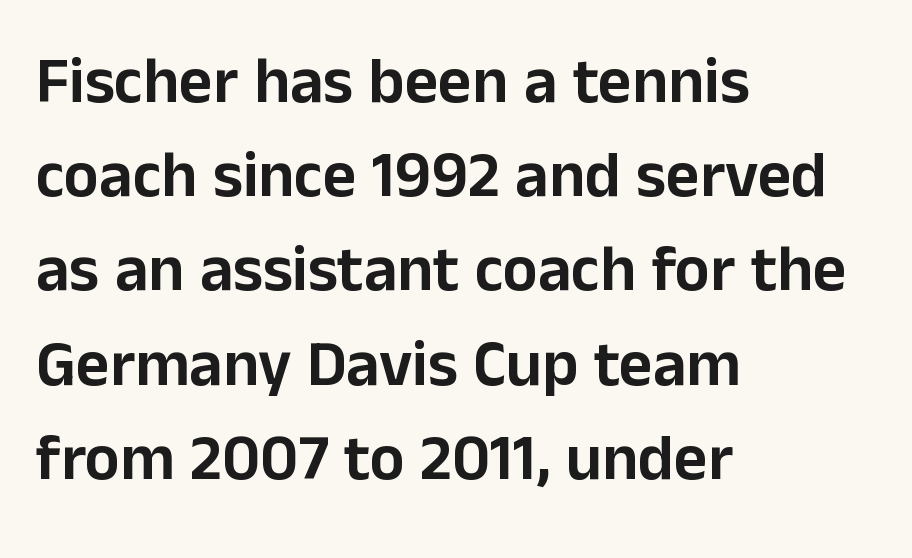
{"serif": "no", "italic": "no", "width": "normal", "stroke_contrast": "low", "x_height": "medium", "monospaced": "no", "underline": "no", "align": "left", "line_spacing": "normal", "line_spacing_ratio": 1.45, "letter_spacing": "normal", "letter_spacing_em": 0.0, "glyph_px": 65}
